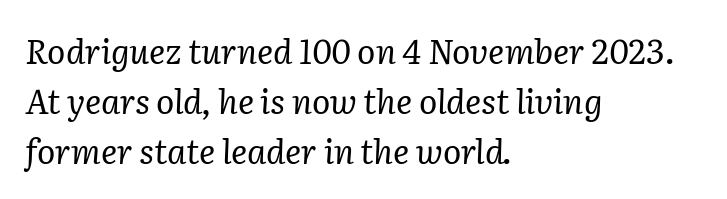
The image shows 34 px regular-weight serif type, italic (leaning right); set left-aligned, normal line spacing (1.47x), normal letter spacing, not underlined; low stroke contrast and a medium x-height.
